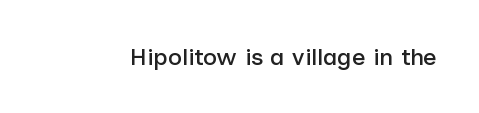
Observe the ordinary spacing: letters are neighbours, not strangers. Underline: absent. Rendered with straight, roman letterforms.
